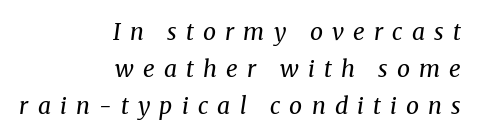
The image shows 23 px text type, italic (leaning right); set right-aligned, normal line spacing (1.6x), unusually wide letter spacing (+0.4 em), not underlined.
